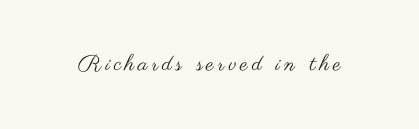
The image shows 22 px text type; set not underlined.
